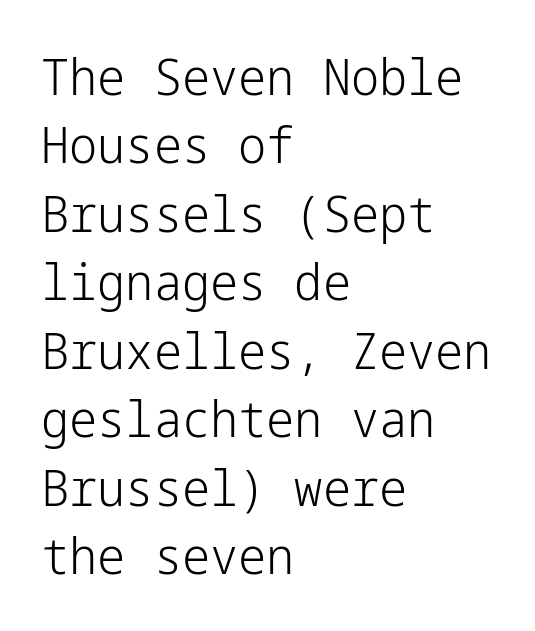
Q: Is the text bold? A: No.
Q: Is the text italic (slanted)? A: No, it is upright.
Q: Is the typeface a serif or a sans-serif typeface? A: Sans-serif.
Q: Is the text underlined? A: No.
Q: How is the paragraph aligned? A: Left-aligned.
Q: Is the spacing between letters normal or unusually wide? A: Normal.
Q: Is the spacing between lines tight, normal or loose? A: Normal.
Q: Width (condensed, normal, or wide)? A: Normal.
Q: Stroke contrast? A: Low.
Q: x-height? A: Medium.
